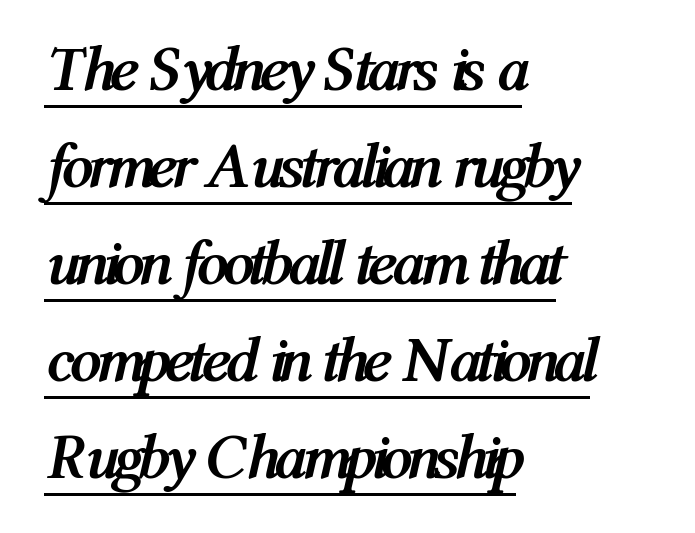
Rows of type keep a routine distance in the vertical direction. Notice how the passage keeps a crisp vertical edge on the left only. Notice how a bar underscores the lettering throughout. Quick note: italic. This sample uses plain, unmodified letter spacing.
